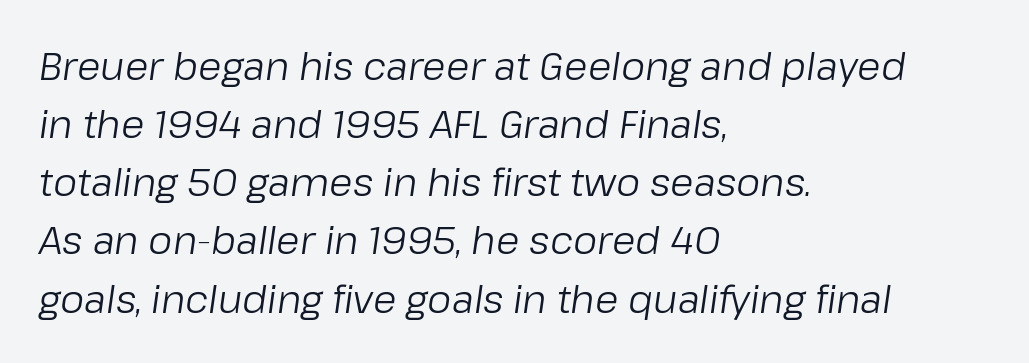
Q: Is the text bold? A: No.
Q: Is the text italic (slanted)? A: Yes, it leans right by about 8 degrees.
Q: Is the text underlined? A: No.
Q: How is the paragraph aligned? A: Left-aligned.
Q: Is the spacing between letters normal or unusually wide? A: Normal.
Q: Is the spacing between lines tight, normal or loose? A: Normal.
Q: Width (condensed, normal, or wide)? A: Normal.
Q: Stroke contrast? A: Low.
Q: x-height? A: Medium.
Q: Monospaced? A: No.
